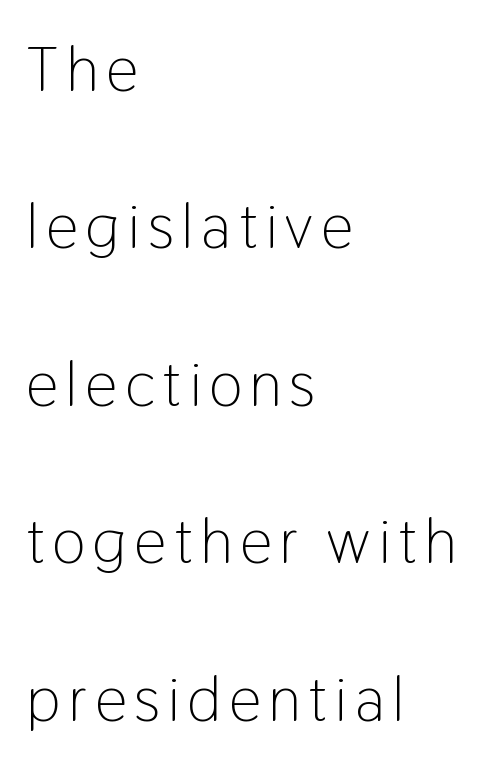
The text block is weighted toward the left margin, trailing off unevenly rightward. You could fit nearly another row in the gap between these rows. This sample uses a sans-serif face. Weight class: somewhere from thin through regular. These lines are rendered in a variable-pitch font. Tall strokes in this sample are plumb rather than angled.
